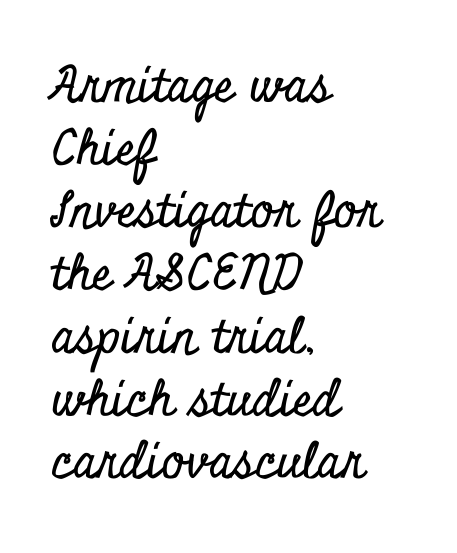
Q: Is the text italic (slanted)? A: Yes.
Q: Is the typeface a serif or a sans-serif typeface? A: Serif.
Q: Is the text underlined? A: No.
Q: How is the paragraph aligned? A: Left-aligned.
Q: Is the spacing between letters normal or unusually wide? A: Normal.
Q: Is the spacing between lines tight, normal or loose? A: Normal.
Q: Width (condensed, normal, or wide)? A: Condensed.
Q: Stroke contrast? A: Low.
Q: x-height? A: Small.
Q: Monospaced? A: No.
